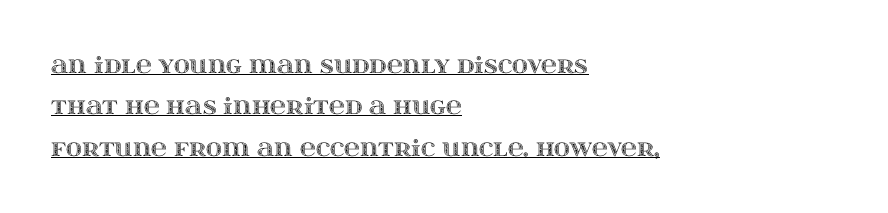
The image shows 22 px text type, upright; set left-aligned, line spacing 1.88x, normal letter spacing, underlined.
